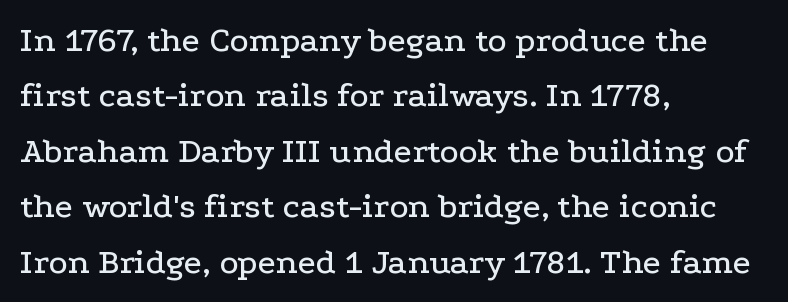
Regarding serifs, this sample has them. The letters stand straight up with perfectly vertical stems. The line texture is even and compact thanks to regular tracking. Unmarked baselines from the first word to the last. Each line starts at the same left margin while the right side varies.
